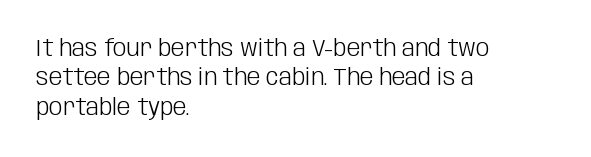
{"italic": "no", "bold": "no", "underline": "no", "align": "left", "line_spacing_ratio": 1.22, "letter_spacing": "normal", "letter_spacing_em": 0.0, "glyph_px": 24}
